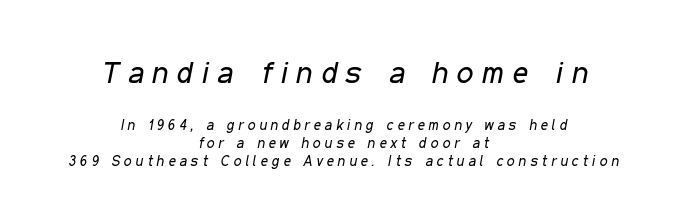
The image shows 30 px regular-weight, condensed type, italic (leaning right); set centered, normal line spacing (1.28x), unusually wide letter spacing (+0.29 em), not underlined; the first (top) block is 2.14x larger; low stroke contrast and a medium x-height.
